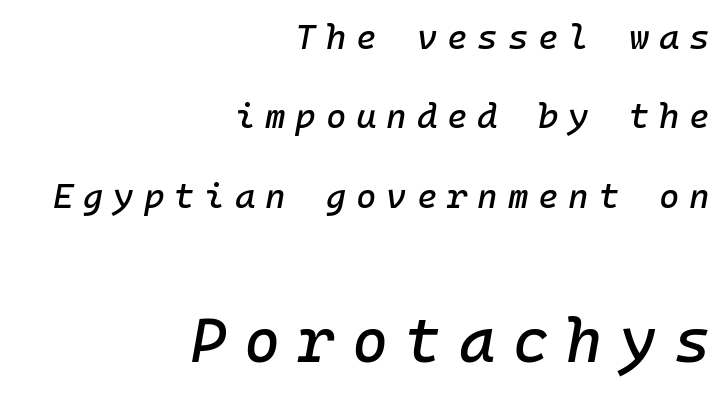
Words appear elongated and porous because spacing is wide. Yep, that's italic — everything's leaning. Typeset ragged left — the right edge is the straight one. Vertical spacing — loose. These two chunks differ in scale, with the bottom chunk taking the larger measure. Anything drawn beneath the words? Only blank space.
